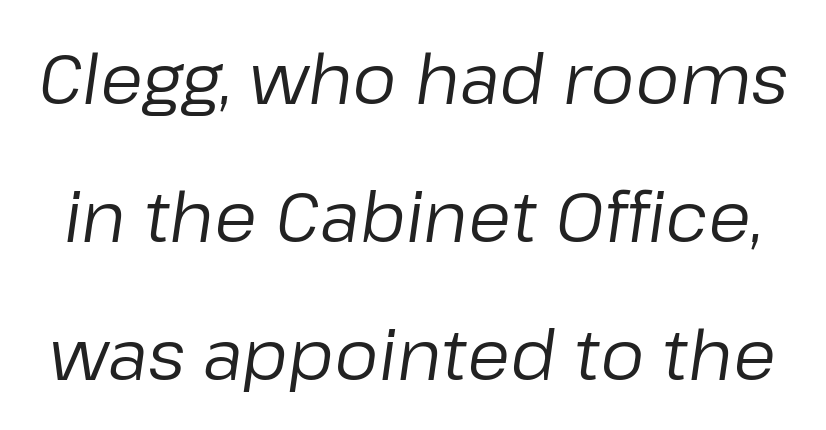
{"italic": "yes", "lean": "right", "slant_degrees": 8, "bold": "no", "weight": "regular", "width": "normal", "stroke_contrast": "low", "x_height": "medium", "monospaced": "no", "underline": "no", "line_spacing": "loose", "line_spacing_ratio": 1.97, "letter_spacing": "normal", "letter_spacing_em": 0.0, "glyph_px": 70}
